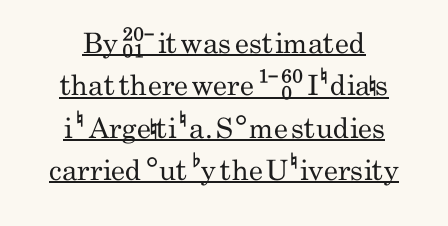
The image shows 28 px regular-weight, condensed sans-serif type, upright; set centered, normal line spacing (1.51x), normal letter spacing, underlined; low stroke contrast and a small x-height.
